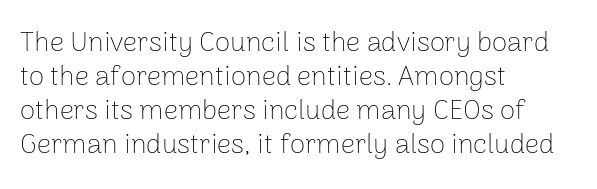
{"serif": "no", "italic": "no", "bold": "no", "weight": "thin", "width": "normal", "stroke_contrast": "low", "x_height": "medium", "monospaced": "no", "underline": "no", "align": "left", "line_spacing_ratio": 1.21, "letter_spacing": "normal", "letter_spacing_em": 0.0, "glyph_px": 28}
